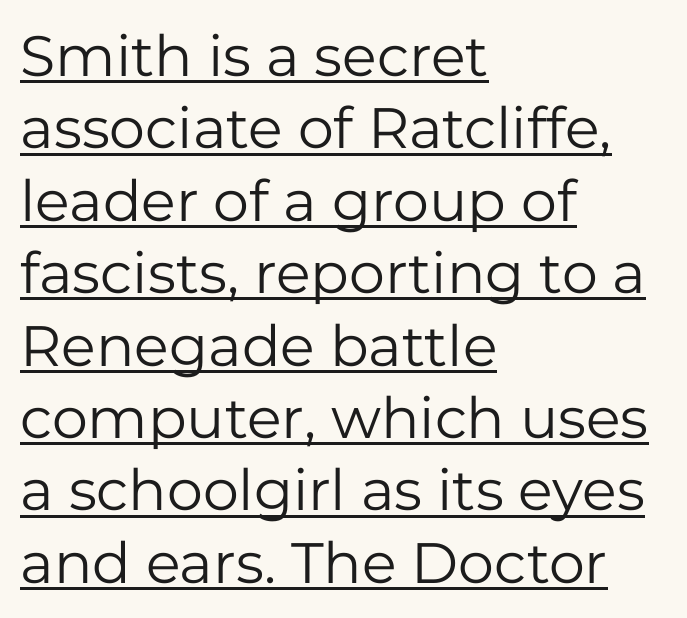
The image shows 57 px regular-weight sans-serif type, upright; set left-aligned, normal line spacing (1.27x), normal letter spacing, underlined; low stroke contrast and a medium x-height.
